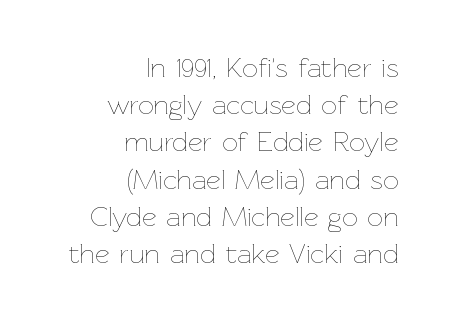
Q: Is the text bold? A: No.
Q: Is the text italic (slanted)? A: No, it is upright.
Q: Is the text underlined? A: No.
Q: How is the paragraph aligned? A: Right-aligned.
Q: Is the spacing between letters normal or unusually wide? A: Normal.
Q: Is the spacing between lines tight, normal or loose? A: Normal.
Q: Width (condensed, normal, or wide)? A: Normal.
Q: Stroke contrast? A: Low.
Q: x-height? A: Medium.
Q: Monospaced? A: No.
